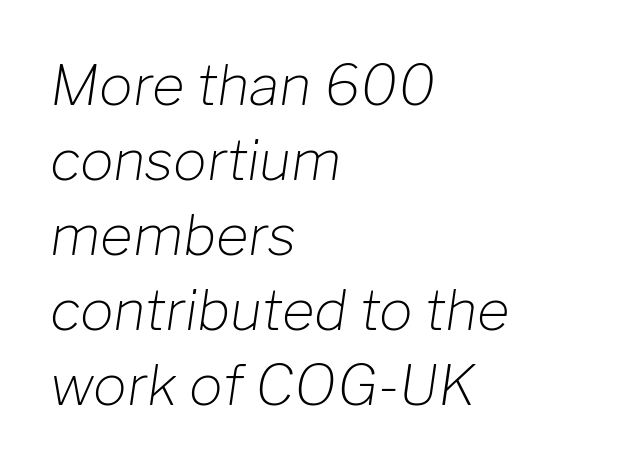
{"italic": "yes", "lean": "right", "slant_degrees": 8, "bold": "no", "weight": "light", "width": "normal", "stroke_contrast": "low", "x_height": "medium", "monospaced": "no", "underline": "no", "align": "left", "line_spacing": "normal", "line_spacing_ratio": 1.34, "letter_spacing": "normal", "letter_spacing_em": 0.0, "glyph_px": 56}
